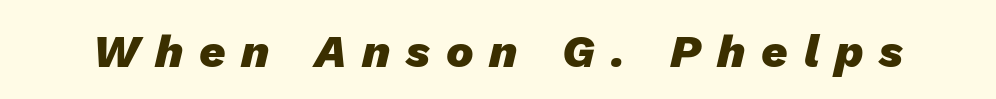
The image shows 46 px heavy type, italic (leaning right); set unusually wide letter spacing (+0.34 em), not underlined; low stroke contrast and a medium x-height.
